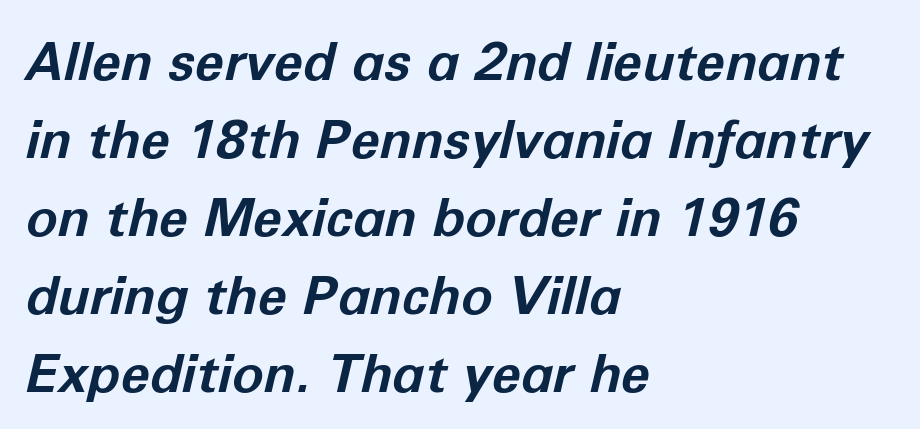
The image shows 53 px bold type, italic (leaning right); set left-aligned, normal line spacing (1.47x), normal letter spacing, not underlined; low stroke contrast and a medium x-height.
